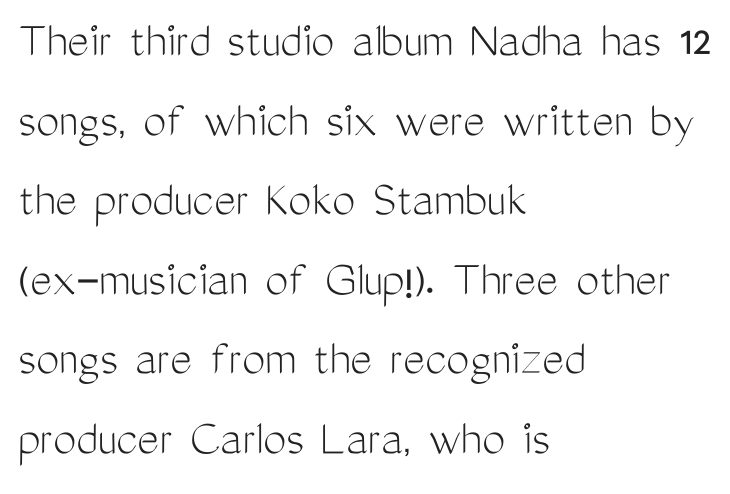
The image shows 52 px light, condensed sans-serif type, upright; set left-aligned, normal line spacing (1.53x), normal letter spacing, not underlined; medium stroke contrast and a medium x-height.
